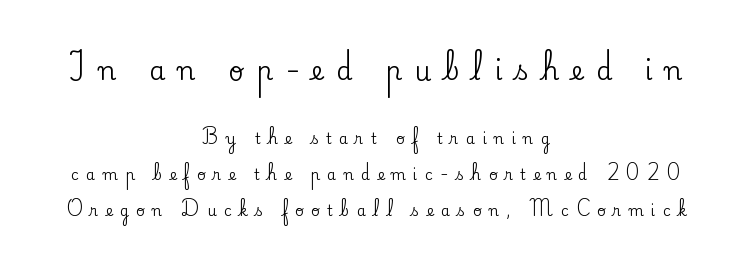
The image shows 26 px text type, upright; set centered, loose line spacing (2.37x), unusually wide letter spacing (+0.48 em), not underlined; the first (top) block is 1.73x larger.
